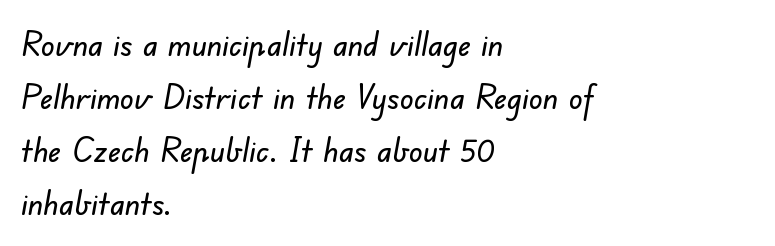
Note the varied advance widths — an 'i' is clearly narrower than an 'm'. The designer went with a sans here, leaving each stem footless. Quick note: interline space is typical. Compared with a centered layout, this one pins lines to the left instead. Does extra space separate the letters? No, they use regular spacing. The foot of each line stays bare and open.
